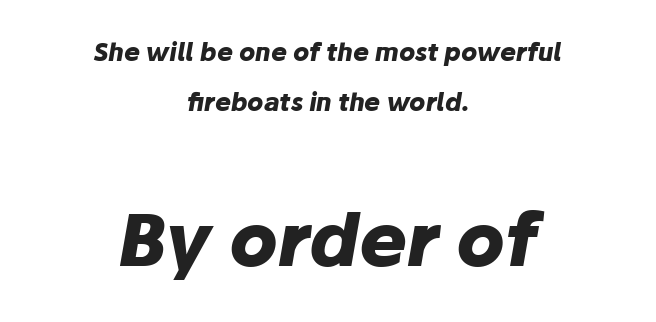
{"italic": "yes", "lean": "right", "slant_degrees": 10, "bold": "yes", "weight": "heavy", "width": "normal", "stroke_contrast": "low", "x_height": "medium", "monospaced": "no", "underline": "no", "align": "center", "line_spacing": "loose", "line_spacing_ratio": 2.08, "letter_spacing": "normal", "letter_spacing_em": 0.0, "larger_block": "second", "size_ratio": 3.0, "glyph_px": 72}
